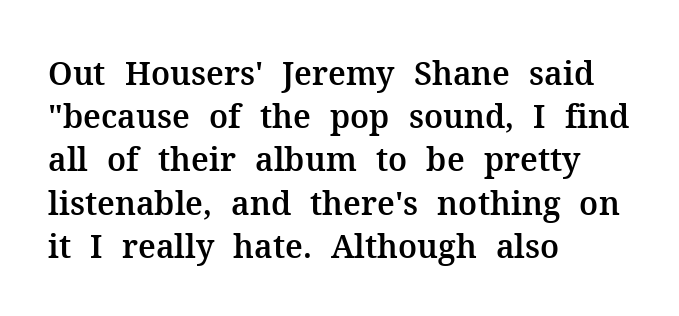
{"serif": "yes", "italic": "no", "width": "normal", "stroke_contrast": "medium", "x_height": "medium", "monospaced": "no", "underline": "no", "align": "left", "line_spacing": "normal", "line_spacing_ratio": 1.35, "letter_spacing": "normal", "letter_spacing_em": 0.0, "glyph_px": 32}
